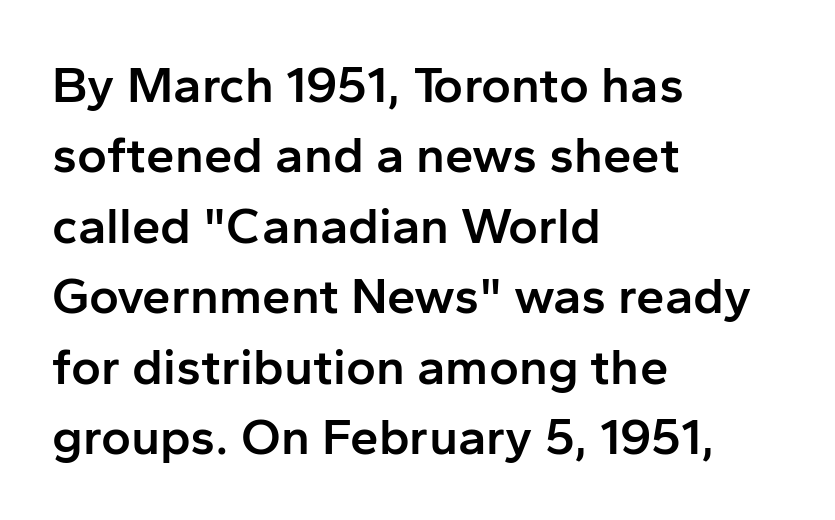
{"serif": "no", "italic": "no", "bold": "semi", "weight": "semibold", "width": "normal", "stroke_contrast": "low", "x_height": "medium", "monospaced": "no", "underline": "no", "align": "left", "line_spacing": "normal", "line_spacing_ratio": 1.38, "letter_spacing": "normal", "letter_spacing_em": 0.0, "glyph_px": 51}
